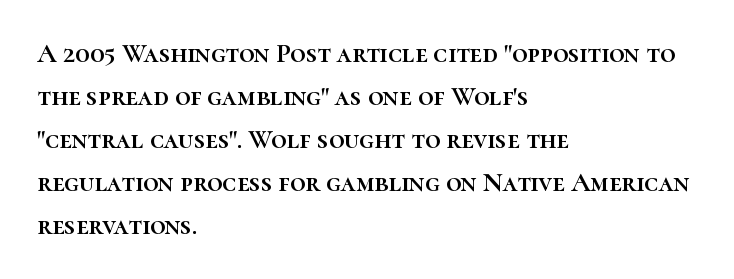
The image shows 27 px text type, upright; set left-aligned, normal line spacing (1.59x), normal letter spacing, not underlined.
